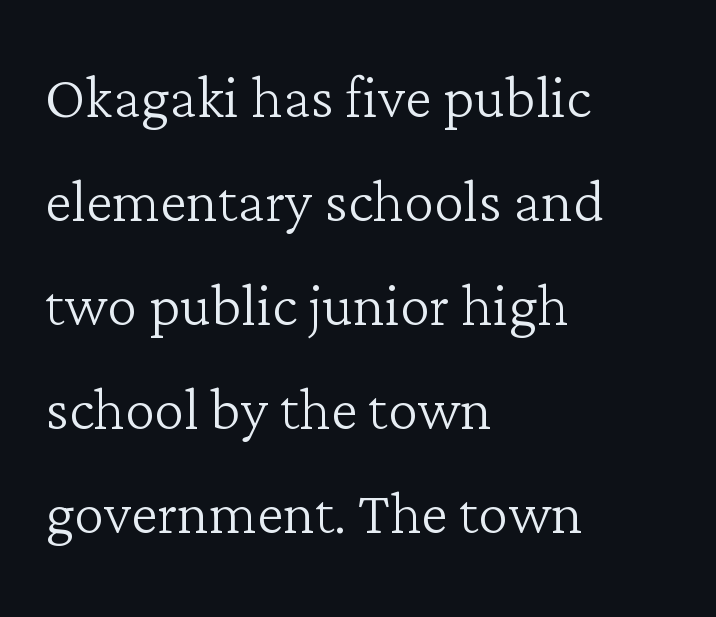
The type is set solid horizontally, with unmodified tracking. Leading: standard. Typeset ragged right — the left edge is the straight one. The gap between lines stays unmarked. Characters remain perfectly vertical along every line. These glyphs show unthickened strokes, regular width or finer.
